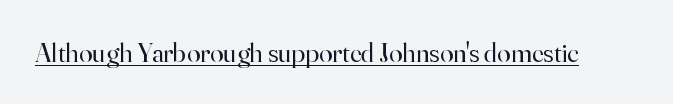
{"italic": "no", "bold": "no", "underline": "yes", "letter_spacing": "normal", "letter_spacing_em": 0.0, "glyph_px": 27}
